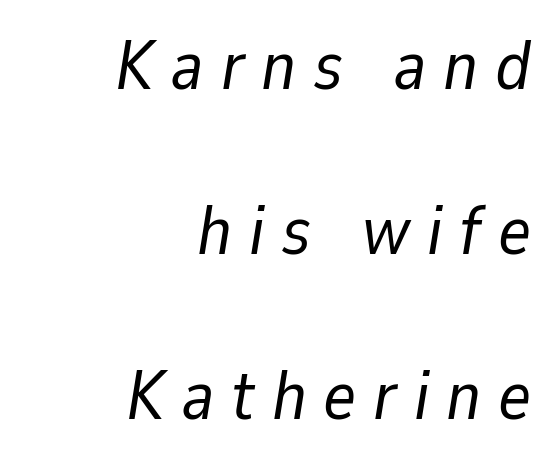
This sample uses an oblique cut, with every glyph tilted off the vertical. Teacher's note: observe the even right margin — that is flush-right alignment. Airy leading. Caption: face not bold, strokes unweighted. The line texture is sparse and dotted thanks to wide tracking.
